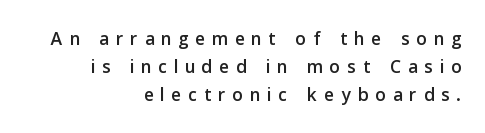
Between one letter and the next there's a generous, obvious gap. Unmarked baselines from the first word to the last. If you drew a line through each stem, it would be perfectly vertical. Interline gaps are noticeably narrow in this sample.
